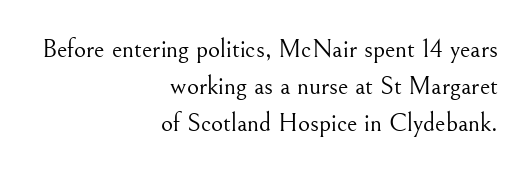
{"italic": "no", "bold": "no", "underline": "no", "align": "right", "line_spacing": "normal", "line_spacing_ratio": 1.43, "letter_spacing": "normal", "letter_spacing_em": 0.0, "glyph_px": 26}
